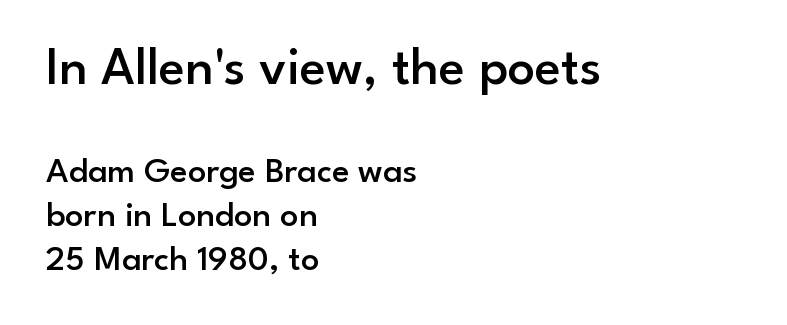
The image shows 54 px semibold sans-serif type, upright; set left-aligned, line spacing 1.23x, normal letter spacing, not underlined; the first (top) block is 1.5x larger; low stroke contrast and a small x-height.
